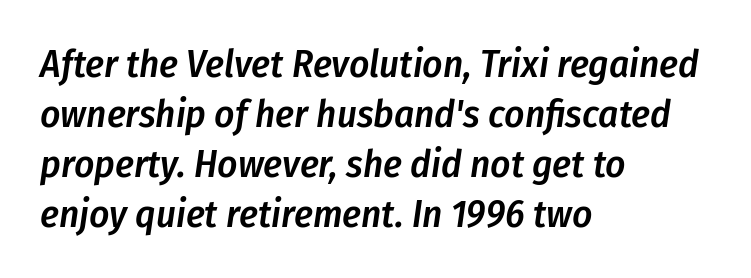
There is no visible air inserted between adjacent glyphs. Has an underline been added? It has not. The sample has been set in demibold, a notch under bold. Quick note: italic. Each letter keeps its own natural width here, so spacing adapts to shape.
